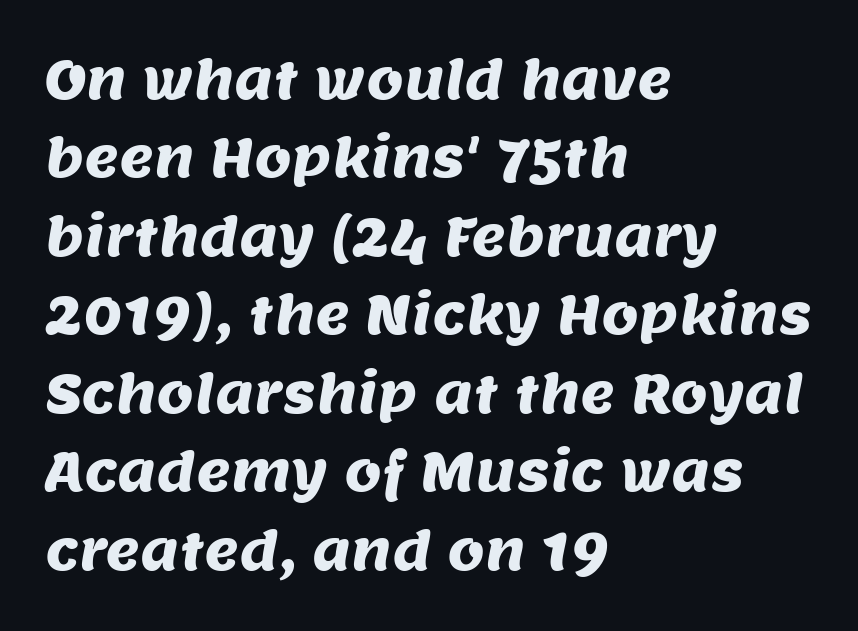
The image shows 53 px sans-serif type; set left-aligned, normal line spacing (1.48x), normal letter spacing, not underlined; medium stroke contrast and a large x-height.
